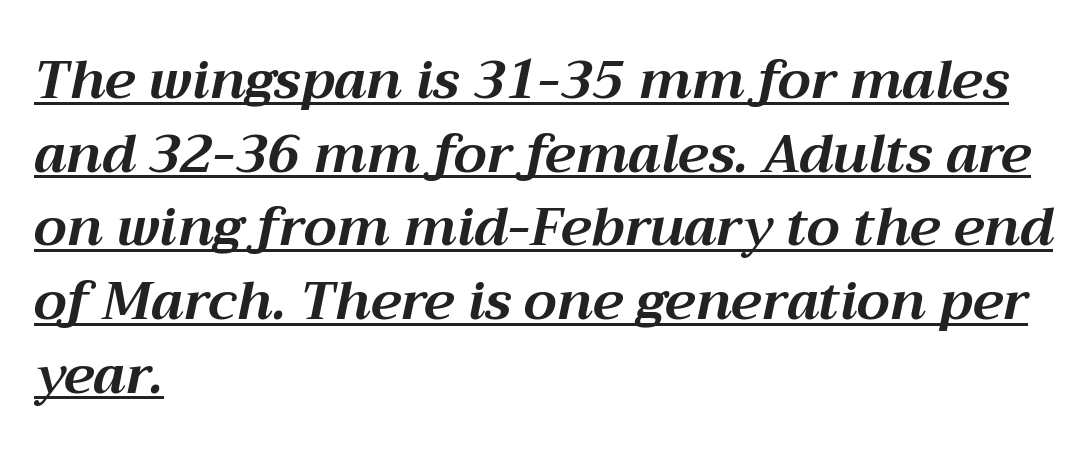
This block has exactly the height ordinary leading produces. The typesetter has applied underlining to the passage shown. Every row of glyphs begins at an identical x-position on the left. You could call the tracking neutral — neither tight nor loose. In terms of posture, this sample is oblique. Spacing verdict: proportional, widths tailored to each character.
